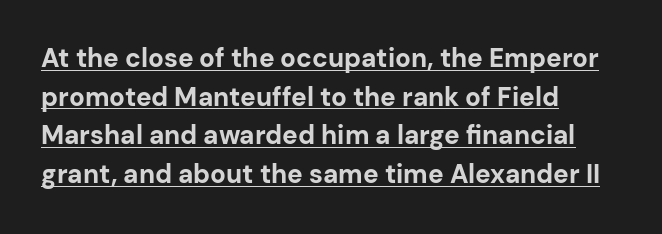
Q: Is the text bold? A: Yes.
Q: Is the text italic (slanted)? A: No, it is upright.
Q: Is the text underlined? A: Yes.
Q: How is the paragraph aligned? A: Left-aligned.
Q: Is the spacing between letters normal or unusually wide? A: Normal.
Q: Is the spacing between lines tight, normal or loose? A: Normal.
